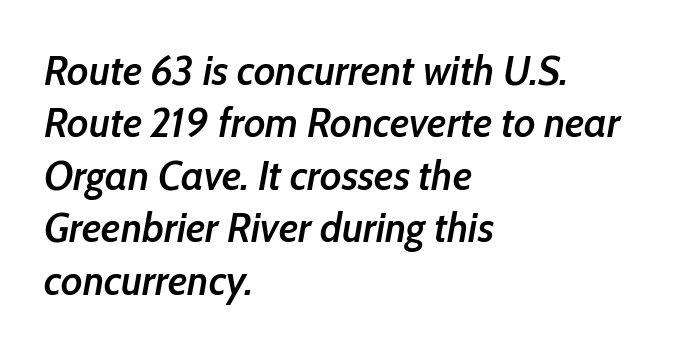
Q: Is the text bold? A: Semi-bold.
Q: Is the text italic (slanted)? A: Yes, it leans right by about 10 degrees.
Q: Is the text underlined? A: No.
Q: How is the paragraph aligned? A: Left-aligned.
Q: Is the spacing between letters normal or unusually wide? A: Normal.
Q: Is the spacing between lines tight, normal or loose? A: Normal.
Q: Width (condensed, normal, or wide)? A: Condensed.
Q: Stroke contrast? A: Low.
Q: x-height? A: Medium.
Q: Monospaced? A: No.
